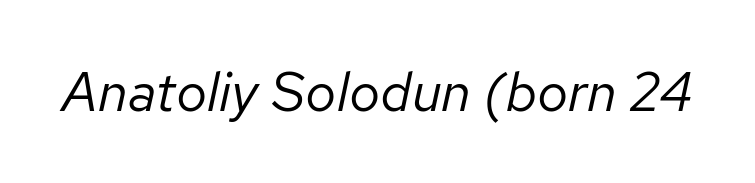
{"italic": "yes", "lean": "right", "slant_degrees": 12, "bold": "no", "weight": "regular", "width": "normal", "stroke_contrast": "low", "x_height": "medium", "monospaced": "no", "underline": "no", "letter_spacing": "normal", "letter_spacing_em": 0.0, "glyph_px": 55}
